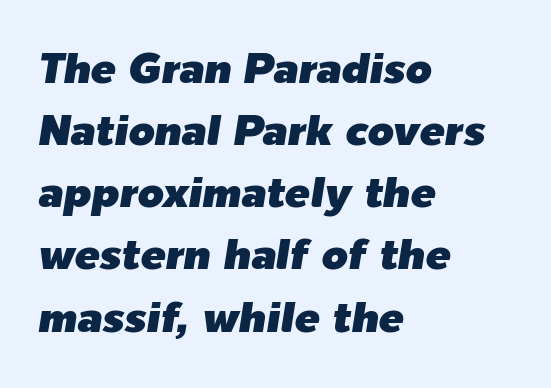
Each letter keeps its own natural width here, so spacing adapts to shape. The lettering tilts uniformly, giving the passage an italic look. In terms of leading, this rendering sits right in the middle. The letterforms sit shoulder to shoulder at normal distance. Each row of text sits above clean, open space.
